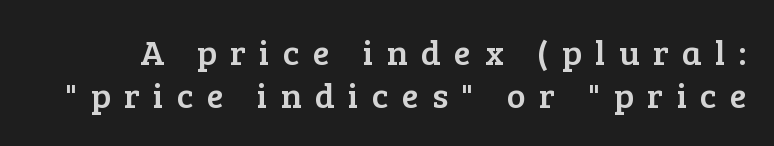
The image shows 35 px serif type, upright; set line spacing 1.23x, unusually wide letter spacing (+0.38 em), not underlined; low stroke contrast and a medium x-height.
